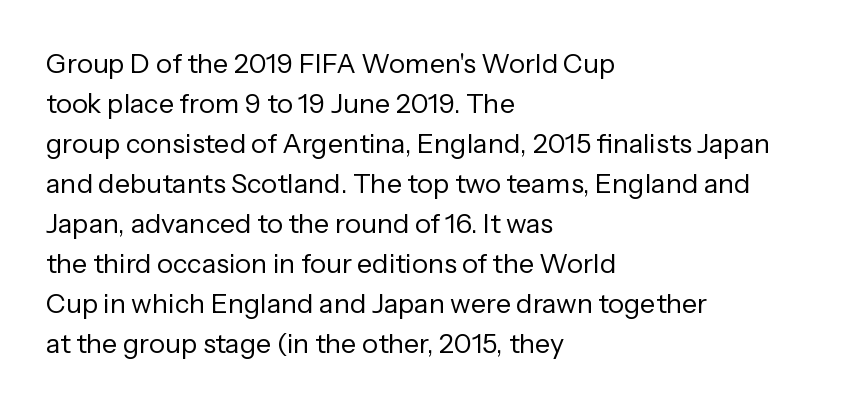
Q: Is the text bold? A: No.
Q: Is the text italic (slanted)? A: No, it is upright.
Q: Is the text underlined? A: No.
Q: How is the paragraph aligned? A: Left-aligned.
Q: Is the spacing between letters normal or unusually wide? A: Normal.
Q: Is the spacing between lines tight, normal or loose? A: Normal.
